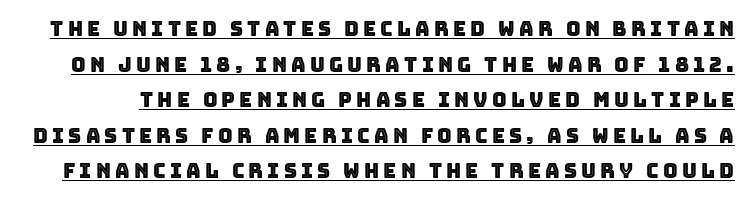
Q: Is the text italic (slanted)? A: No, it is upright.
Q: Is the text underlined? A: Yes.
Q: Is the spacing between letters normal or unusually wide? A: Unusually wide.
